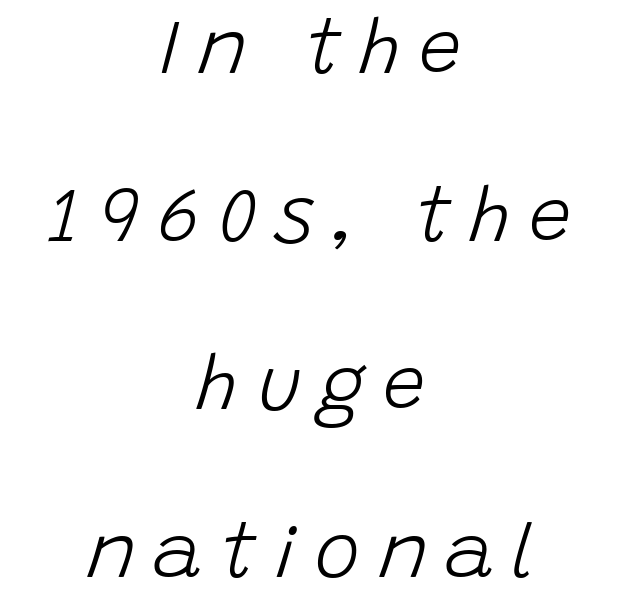
Anything drawn beneath the words? Only blank space. Display-style spreading of the glyphs; the letterfit is very open. These lines stack symmetrically, like a column narrowing and widening about its center. The font's italic variant was chosen for this text.
